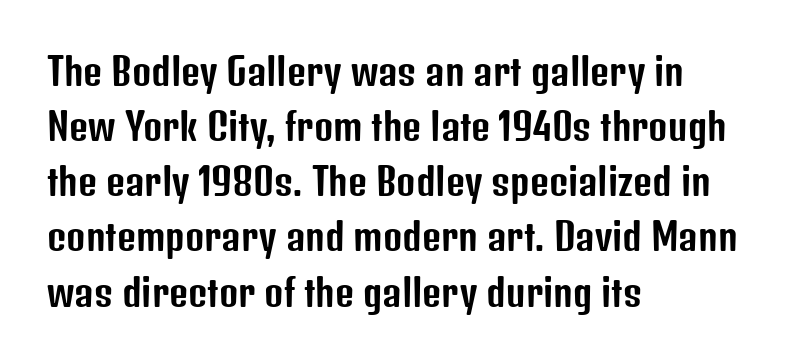
The image shows 37 px condensed sans-serif type, upright; set left-aligned, normal line spacing (1.49x), normal letter spacing, not underlined; low stroke contrast and a medium x-height.
